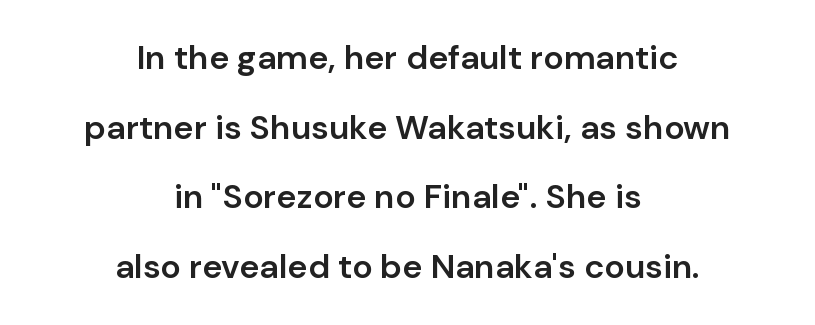
Q: Is the text bold? A: Semi-bold.
Q: Is the text italic (slanted)? A: No, it is upright.
Q: Is the typeface a serif or a sans-serif typeface? A: Sans-serif.
Q: Is the text underlined? A: No.
Q: How is the paragraph aligned? A: Centered.
Q: Is the spacing between letters normal or unusually wide? A: Normal.
Q: Is the spacing between lines tight, normal or loose? A: Loose.
Q: Width (condensed, normal, or wide)? A: Normal.
Q: Stroke contrast? A: Low.
Q: x-height? A: Medium.
Q: Monospaced? A: No.
